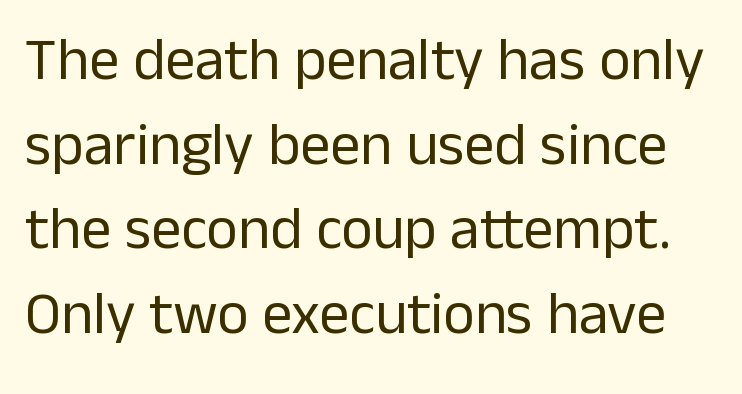
{"serif": "no", "italic": "no", "bold": "no", "weight": "regular", "width": "normal", "stroke_contrast": "low", "x_height": "medium", "monospaced": "no", "underline": "no", "line_spacing": "normal", "line_spacing_ratio": 1.41, "letter_spacing": "normal", "letter_spacing_em": 0.0, "glyph_px": 60}
